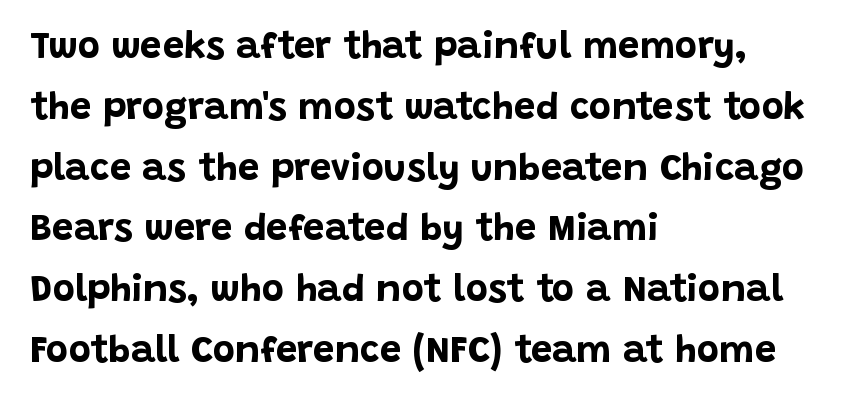
{"serif": "no", "italic": "no", "bold": "yes", "weight": "bold", "width": "normal", "stroke_contrast": "low", "x_height": "large", "monospaced": "no", "underline": "no", "align": "left", "line_spacing": "normal", "line_spacing_ratio": 1.6, "letter_spacing": "normal", "letter_spacing_em": 0.0, "glyph_px": 38}
